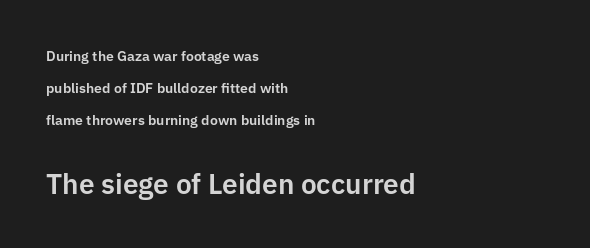
{"serif": "no", "italic": "no", "width": "normal", "stroke_contrast": "low", "x_height": "medium", "monospaced": "no", "underline": "no", "align": "left", "line_spacing": "loose", "line_spacing_ratio": 2.3, "letter_spacing": "normal", "letter_spacing_em": 0.0, "larger_block": "second", "size_ratio": 2.0, "glyph_px": 28}
